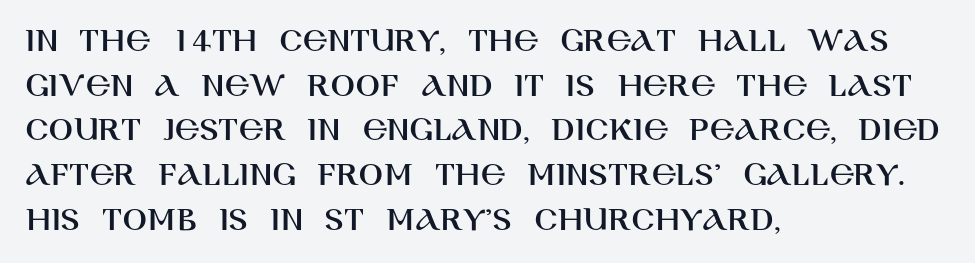
{"serif": "no", "italic": "no", "width": "normal", "stroke_contrast": "high", "x_height": "large", "monospaced": "no", "underline": "no", "align": "left", "line_spacing_ratio": 1.24, "letter_spacing": "normal", "letter_spacing_em": 0.0, "glyph_px": 36}
